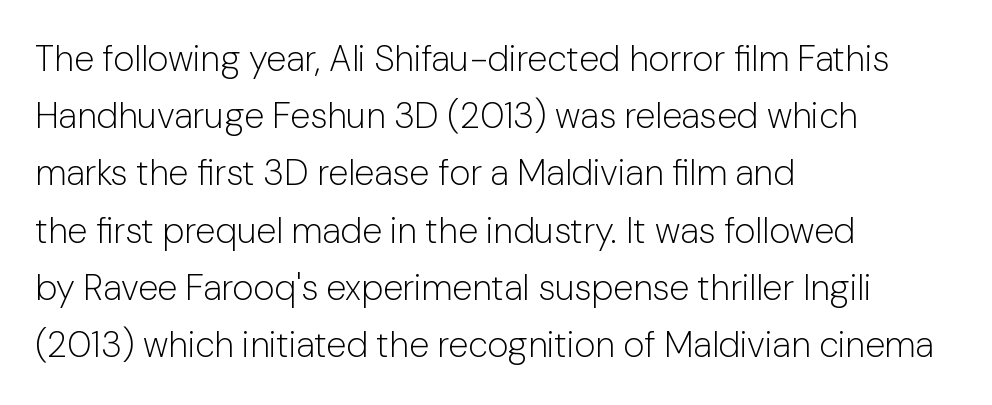
Q: Is the text bold? A: No.
Q: Is the text italic (slanted)? A: No, it is upright.
Q: Is the typeface a serif or a sans-serif typeface? A: Sans-serif.
Q: Is the text underlined? A: No.
Q: How is the paragraph aligned? A: Left-aligned.
Q: Is the spacing between letters normal or unusually wide? A: Normal.
Q: Is the spacing between lines tight, normal or loose? A: Normal.
Q: Width (condensed, normal, or wide)? A: Normal.
Q: Stroke contrast? A: Low.
Q: x-height? A: Medium.
Q: Monospaced? A: No.
